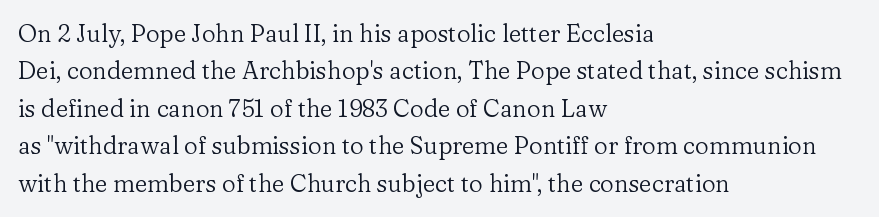
{"italic": "no", "bold": "no", "underline": "no", "align": "left", "line_spacing": "normal", "line_spacing_ratio": 1.56, "letter_spacing": "normal", "letter_spacing_em": 0.0, "glyph_px": 24}
